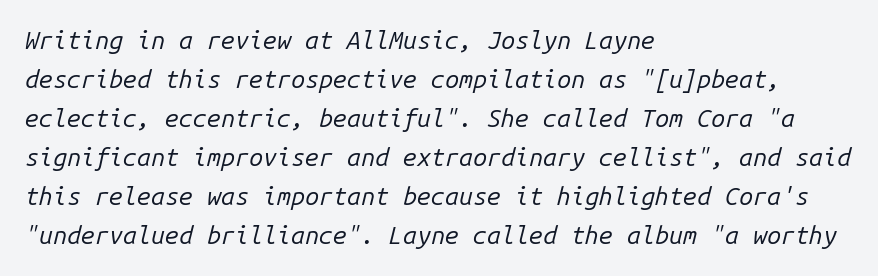
{"italic": "yes", "lean": "right", "slant_degrees": 14, "bold": "no", "underline": "no", "align": "left", "line_spacing": "normal", "line_spacing_ratio": 1.56, "letter_spacing": "normal", "letter_spacing_em": 0.0, "glyph_px": 25}
